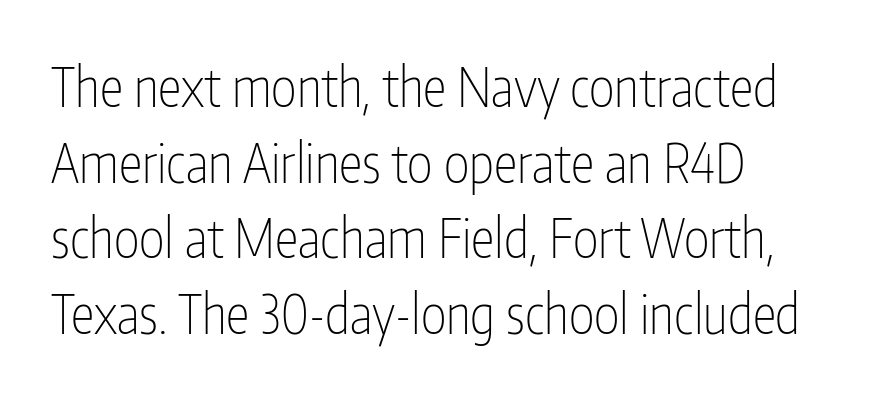
Q: Is the text bold? A: No.
Q: Is the text italic (slanted)? A: No, it is upright.
Q: Is the typeface a serif or a sans-serif typeface? A: Sans-serif.
Q: Is the text underlined? A: No.
Q: How is the paragraph aligned? A: Left-aligned.
Q: Is the spacing between letters normal or unusually wide? A: Normal.
Q: Is the spacing between lines tight, normal or loose? A: Normal.
Q: Width (condensed, normal, or wide)? A: Condensed.
Q: Stroke contrast? A: Low.
Q: x-height? A: Medium.
Q: Monospaced? A: No.
